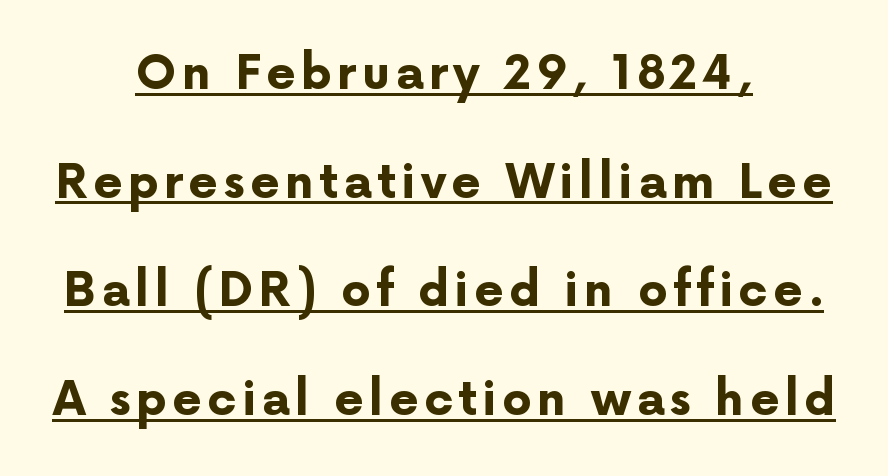
{"serif": "no", "italic": "no", "bold": "yes", "weight": "bold", "width": "normal", "stroke_contrast": "low", "x_height": "medium", "monospaced": "no", "underline": "yes", "align": "center", "line_spacing": "loose", "line_spacing_ratio": 2.31, "glyph_px": 47}
